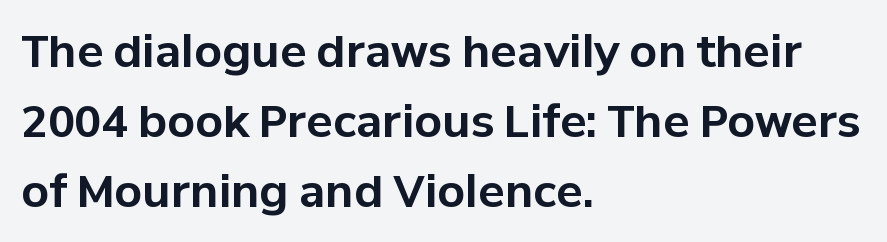
Q: Is the text bold? A: Yes.
Q: Is the text italic (slanted)? A: No, it is upright.
Q: Is the typeface a serif or a sans-serif typeface? A: Sans-serif.
Q: Is the text underlined? A: No.
Q: How is the paragraph aligned? A: Left-aligned.
Q: Is the spacing between letters normal or unusually wide? A: Normal.
Q: Is the spacing between lines tight, normal or loose? A: Normal.
Q: Width (condensed, normal, or wide)? A: Normal.
Q: Stroke contrast? A: Low.
Q: x-height? A: Medium.
Q: Monospaced? A: No.
